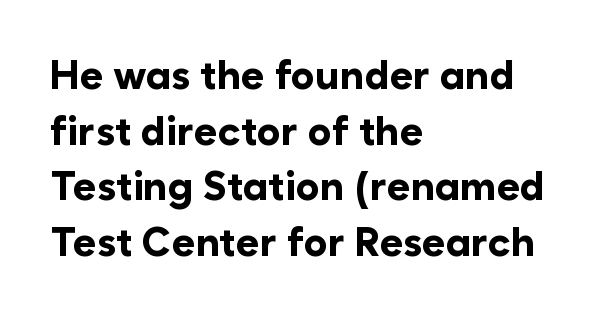
{"serif": "no", "italic": "no", "bold": "yes", "weight": "bold", "width": "normal", "stroke_contrast": "low", "x_height": "medium", "monospaced": "no", "underline": "no", "align": "left", "line_spacing": "normal", "line_spacing_ratio": 1.39, "letter_spacing": "normal", "letter_spacing_em": 0.0, "glyph_px": 40}
